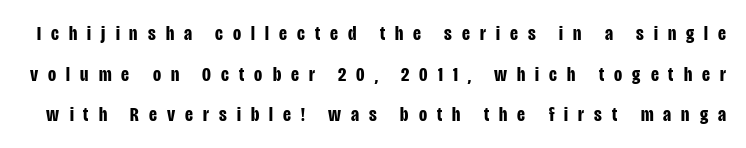
Q: Is the text bold? A: Yes.
Q: Is the text italic (slanted)? A: No, it is upright.
Q: Is the text underlined? A: No.
Q: Is the spacing between letters normal or unusually wide? A: Unusually wide.
Q: Is the spacing between lines tight, normal or loose? A: Loose.
